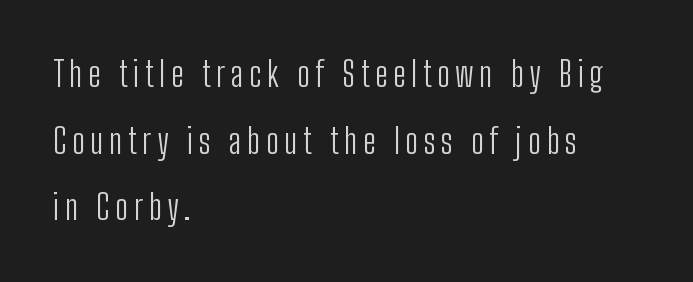
Q: Is the text bold? A: No.
Q: Is the text italic (slanted)? A: No, it is upright.
Q: Is the typeface a serif or a sans-serif typeface? A: Sans-serif.
Q: Is the text underlined? A: No.
Q: How is the paragraph aligned? A: Left-aligned.
Q: Is the spacing between lines tight, normal or loose? A: Loose.
Q: Width (condensed, normal, or wide)? A: Condensed.
Q: Stroke contrast? A: Low.
Q: x-height? A: Medium.
Q: Monospaced? A: No.
